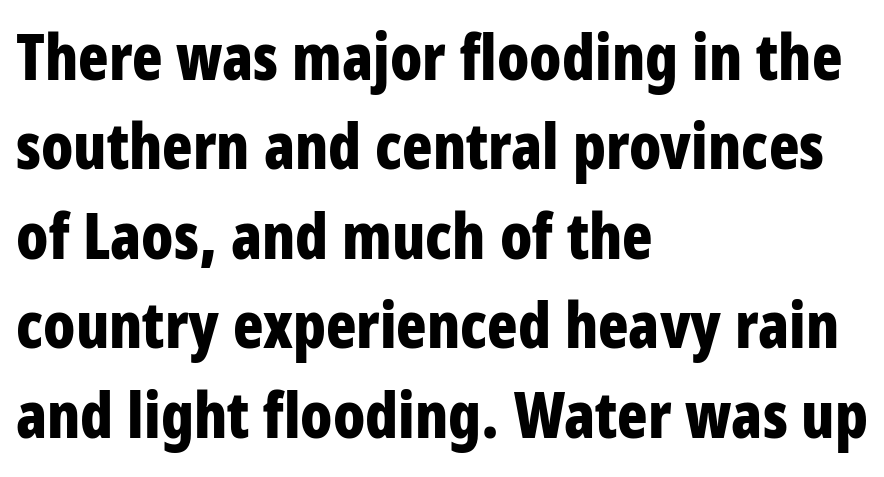
Honestly, the letter spacing is just normal — you wouldn't notice it. In terms of posture, this sample is upright. Vertically, the passage feels balanced, rows spaced as you'd expect. This rendering features lettering with no underline. Do the characters align in a grid? No, the font is proportional.
